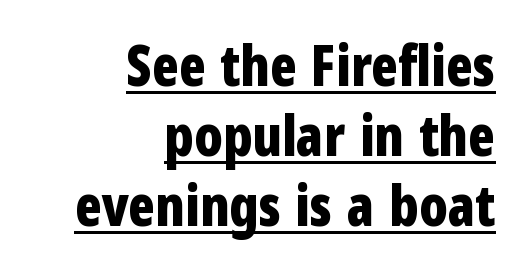
The image shows 56 px bold, condensed sans-serif type, upright; set right-aligned, normal line spacing (1.25x), normal letter spacing, underlined; low stroke contrast and a medium x-height.
